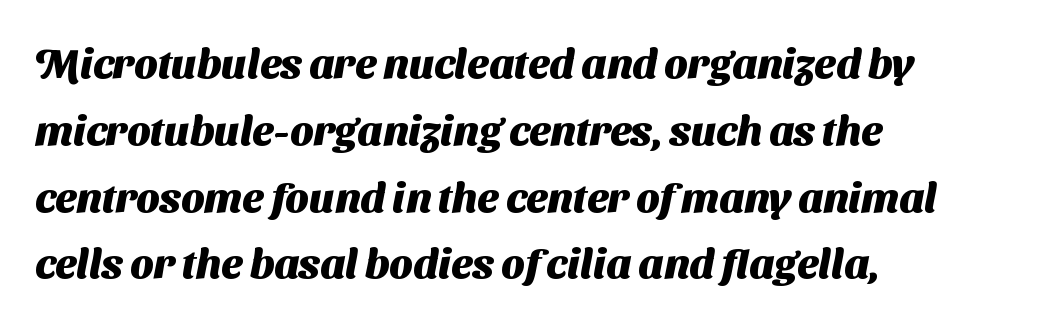
{"serif": "no", "bold": "yes", "weight": "heavy", "width": "normal", "stroke_contrast": "medium", "x_height": "medium", "monospaced": "no", "underline": "no", "align": "left", "line_spacing": "normal", "line_spacing_ratio": 1.59, "letter_spacing": "normal", "letter_spacing_em": 0.0, "glyph_px": 42}
